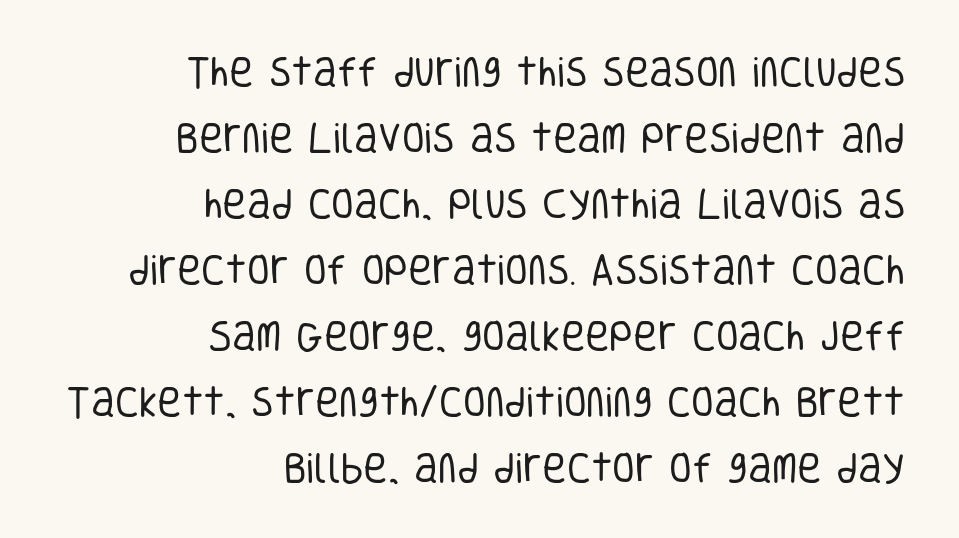
{"serif": "no", "italic": "no", "bold": "no", "weight": "regular", "width": "condensed", "stroke_contrast": "low", "x_height": "large", "monospaced": "no", "underline": "no", "align": "right", "line_spacing": "loose", "line_spacing_ratio": 2.0, "letter_spacing": "normal", "letter_spacing_em": 0.0, "glyph_px": 33}
